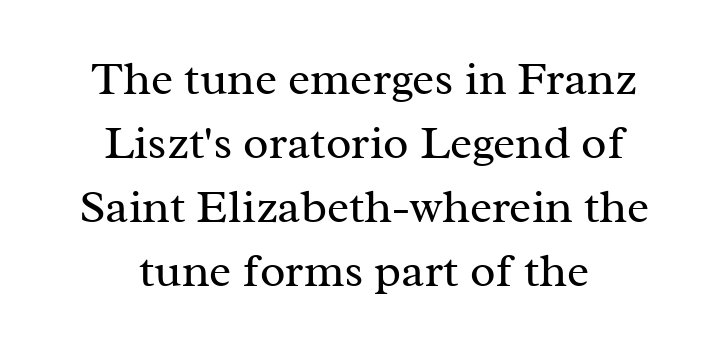
{"serif": "yes", "italic": "no", "bold": "no", "weight": "regular", "width": "normal", "stroke_contrast": "medium", "x_height": "medium", "monospaced": "no", "underline": "no", "align": "center", "line_spacing": "normal", "line_spacing_ratio": 1.36, "letter_spacing": "normal", "letter_spacing_em": 0.0, "glyph_px": 47}
